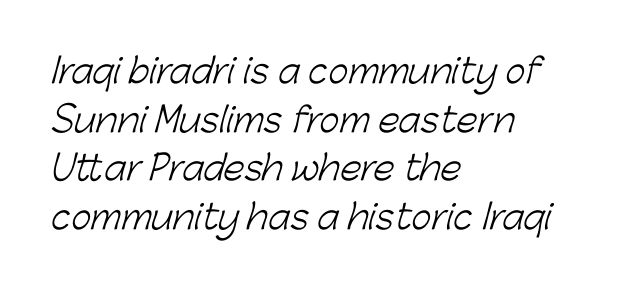
The image shows 34 px light sans-serif type; set left-aligned, normal line spacing (1.43x), normal letter spacing, not underlined; low stroke contrast and a medium x-height.
